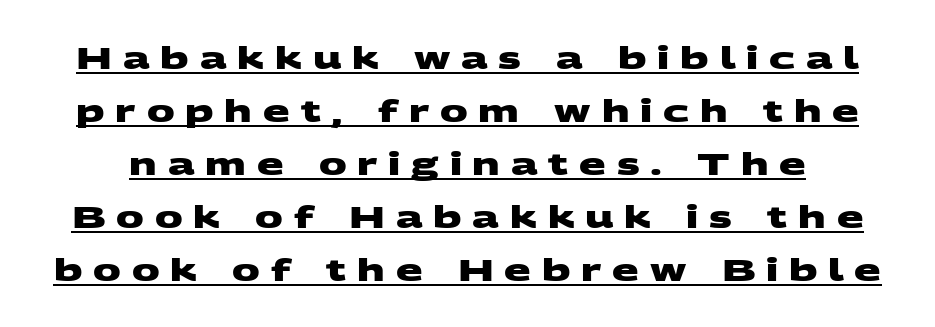
{"serif": "no", "bold": "yes", "weight": "heavy", "width": "wide", "stroke_contrast": "medium", "x_height": "large", "monospaced": "no", "underline": "yes", "line_spacing_ratio": 1.71, "letter_spacing": "wide", "letter_spacing_em": 0.35, "glyph_px": 31}
